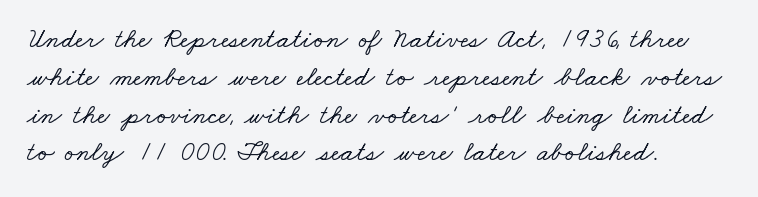
Q: Is the typeface a serif or a sans-serif typeface? A: Serif.
Q: Is the text underlined? A: No.
Q: How is the paragraph aligned? A: Left-aligned.
Q: Is the spacing between letters normal or unusually wide? A: Normal.
Q: Is the spacing between lines tight, normal or loose? A: Normal.
Q: Width (condensed, normal, or wide)? A: Wide.
Q: Stroke contrast? A: Low.
Q: x-height? A: Small.
Q: Monospaced? A: No.
